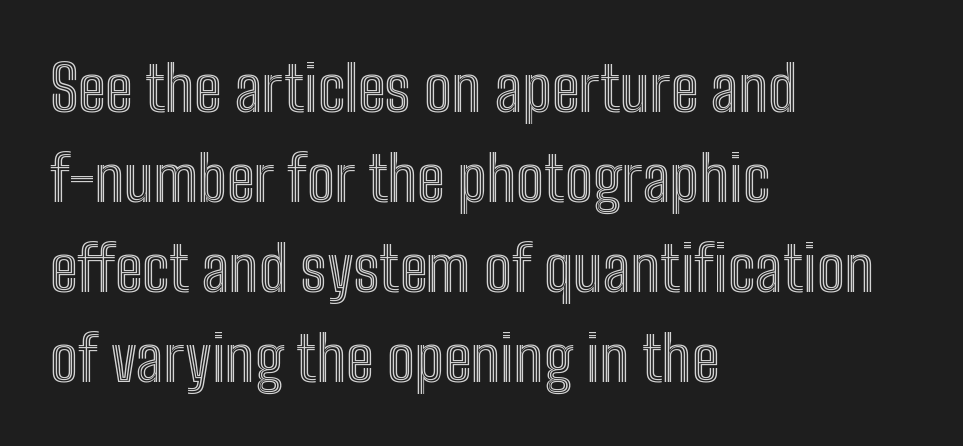
Q: Is the text italic (slanted)? A: No, it is upright.
Q: Is the text underlined? A: No.
Q: How is the paragraph aligned? A: Left-aligned.
Q: Is the spacing between letters normal or unusually wide? A: Normal.
Q: Is the spacing between lines tight, normal or loose? A: Normal.
Q: Width (condensed, normal, or wide)? A: Condensed.
Q: x-height? A: Medium.
Q: Monospaced? A: No.
